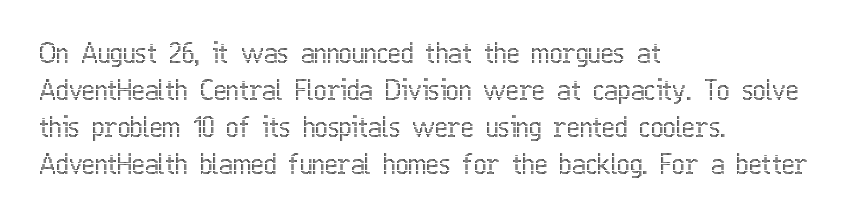
A typesetter would call this zero additional tracking. Notice how descenders clear the ascenders below comfortably — that's standard leading. Ordinary non-slanted type is in use. Letters rest on an invisible, unmarked baseline.
